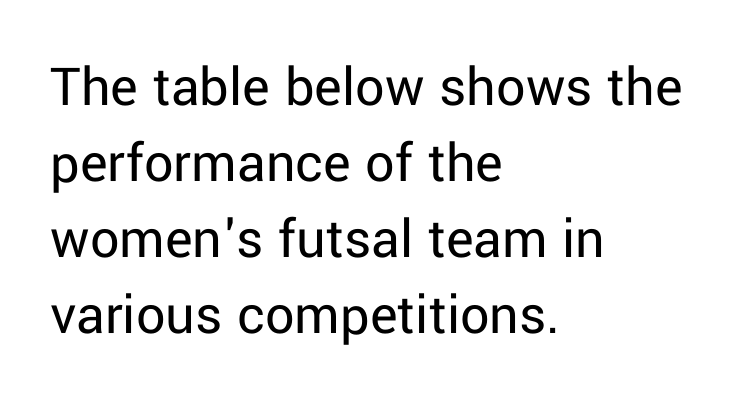
{"serif": "no", "italic": "no", "bold": "no", "weight": "regular", "width": "normal", "stroke_contrast": "low", "x_height": "medium", "monospaced": "no", "underline": "no", "align": "left", "line_spacing": "normal", "line_spacing_ratio": 1.31, "letter_spacing": "normal", "letter_spacing_em": 0.0, "glyph_px": 58}
